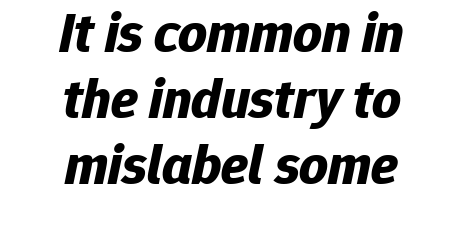
Q: Is the text bold? A: Yes.
Q: Is the text italic (slanted)? A: Yes, it leans right by about 12 degrees.
Q: Is the text underlined? A: No.
Q: Is the spacing between letters normal or unusually wide? A: Normal.
Q: Width (condensed, normal, or wide)? A: Normal.
Q: Stroke contrast? A: Low.
Q: x-height? A: Medium.
Q: Monospaced? A: No.
